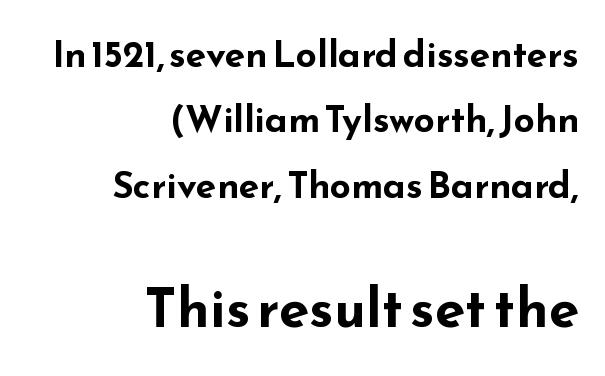
Q: Is the text bold? A: Yes.
Q: Is the text italic (slanted)? A: No, it is upright.
Q: Is the typeface a serif or a sans-serif typeface? A: Sans-serif.
Q: Is the text underlined? A: No.
Q: How is the paragraph aligned? A: Right-aligned.
Q: Is the spacing between letters normal or unusually wide? A: Normal.
Q: Which block of text is set in a larger size, the first (top) or the second (bottom)? A: The second (bottom) one.
Q: Width (condensed, normal, or wide)? A: Wide.
Q: Stroke contrast? A: Low.
Q: x-height? A: Small.
Q: Monospaced? A: No.
